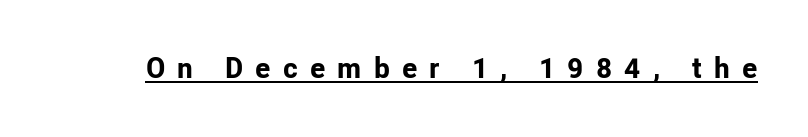
Pretty heavy lettering here — definitely bold. Upright lettering throughout. Spacing verdict: proportional, widths tailored to each character. Is there an underline? Yes — a line sits under the letters. Check where the strokes stop: nothing finishes them off — pure sans.
